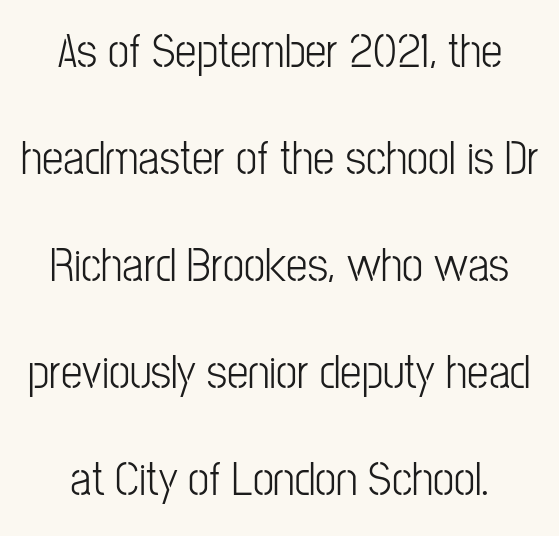
The image shows 48 px condensed sans-serif type, upright; set centered, loose line spacing (2.23x), normal letter spacing, not underlined; low stroke contrast and a medium x-height.
